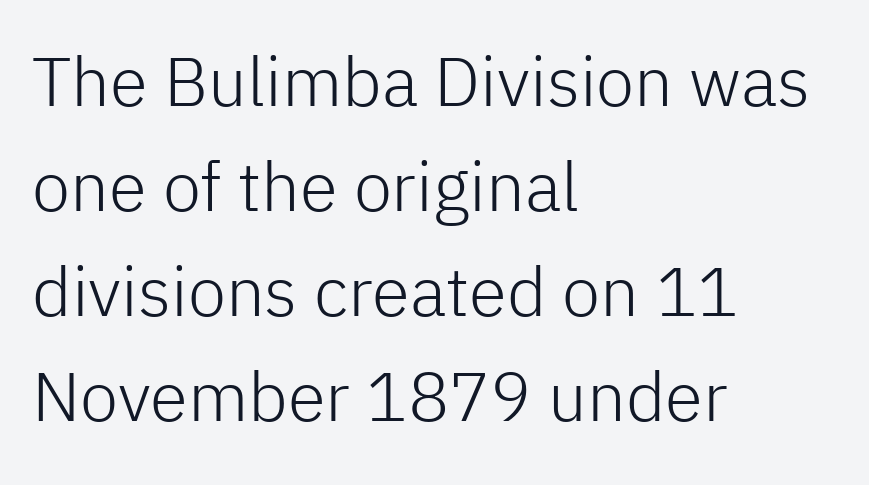
Q: Is the text bold? A: No.
Q: Is the text italic (slanted)? A: No, it is upright.
Q: Is the typeface a serif or a sans-serif typeface? A: Sans-serif.
Q: Is the text underlined? A: No.
Q: How is the paragraph aligned? A: Left-aligned.
Q: Is the spacing between letters normal or unusually wide? A: Normal.
Q: Is the spacing between lines tight, normal or loose? A: Normal.
Q: Width (condensed, normal, or wide)? A: Normal.
Q: Stroke contrast? A: Low.
Q: x-height? A: Medium.
Q: Monospaced? A: No.
